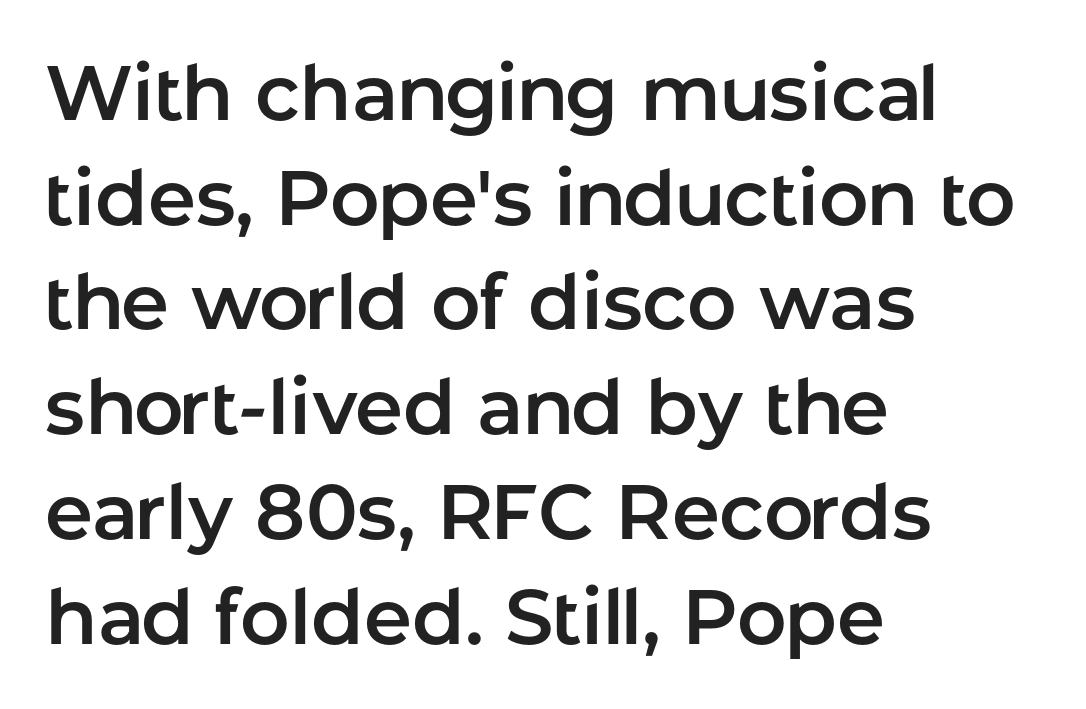
Q: Is the text italic (slanted)? A: No, it is upright.
Q: Is the typeface a serif or a sans-serif typeface? A: Sans-serif.
Q: Is the text underlined? A: No.
Q: How is the paragraph aligned? A: Left-aligned.
Q: Is the spacing between letters normal or unusually wide? A: Normal.
Q: Is the spacing between lines tight, normal or loose? A: Normal.
Q: Width (condensed, normal, or wide)? A: Normal.
Q: Stroke contrast? A: Low.
Q: x-height? A: Medium.
Q: Monospaced? A: No.
